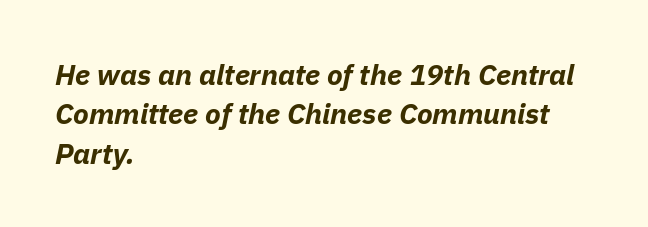
{"italic": "yes", "lean": "right", "slant_degrees": 11, "bold": "yes", "weight": "bold", "width": "normal", "stroke_contrast": "low", "x_height": "medium", "monospaced": "no", "underline": "no", "align": "left", "line_spacing": "normal", "line_spacing_ratio": 1.36, "letter_spacing": "normal", "letter_spacing_em": 0.0, "glyph_px": 29}
